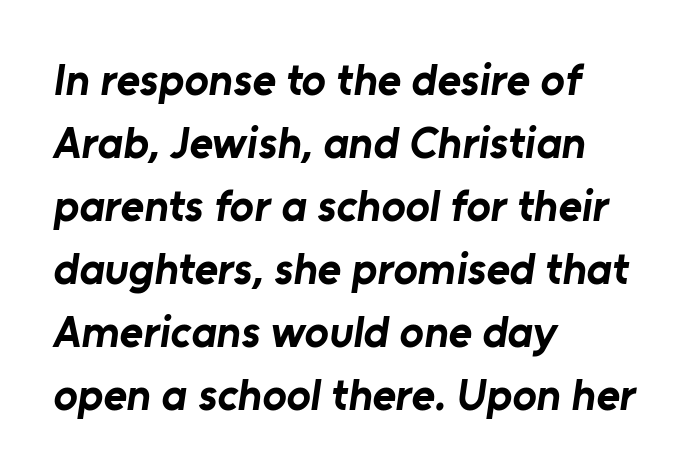
The image shows 45 px bold sans-serif type; set left-aligned, normal line spacing (1.4x), normal letter spacing, not underlined; low stroke contrast and a medium x-height.
